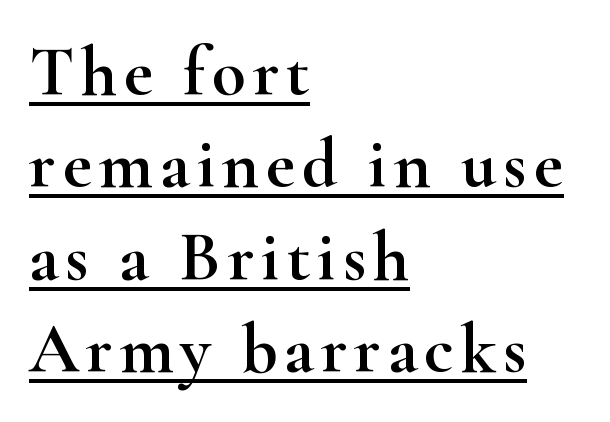
{"serif": "yes", "italic": "no", "width": "wide", "stroke_contrast": "high", "x_height": "small", "monospaced": "no", "underline": "yes", "align": "left", "line_spacing": "normal", "line_spacing_ratio": 1.32, "glyph_px": 70}
